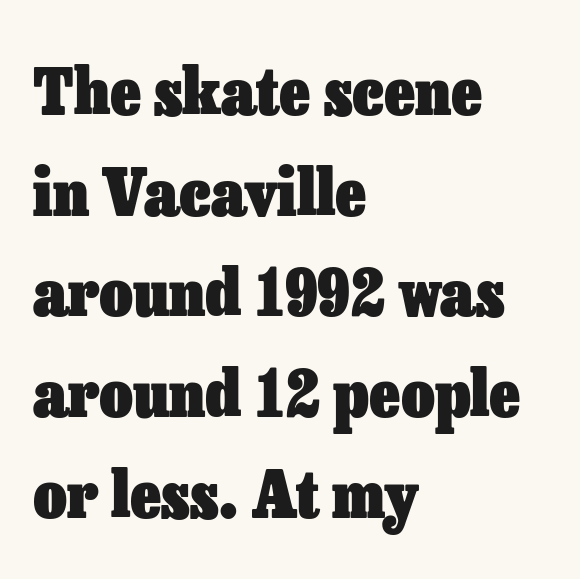
{"italic": "no", "bold": "yes", "weight": "heavy", "width": "normal", "stroke_contrast": "low", "x_height": "medium", "monospaced": "no", "underline": "no", "align": "left", "line_spacing": "normal", "line_spacing_ratio": 1.55, "letter_spacing": "normal", "letter_spacing_em": 0.0, "glyph_px": 65}
